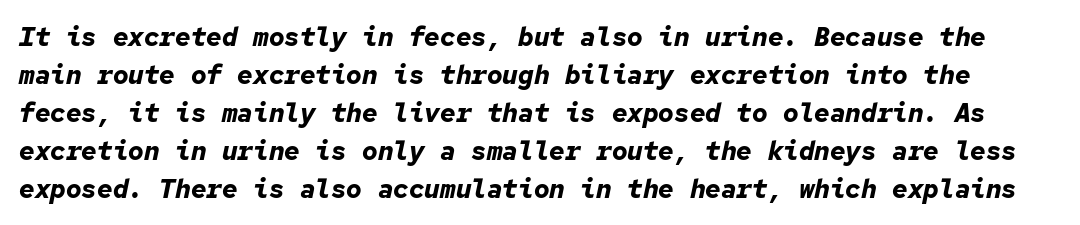
Q: Is the text bold? A: Yes.
Q: Is the text italic (slanted)? A: Yes, it leans right by about 12 degrees.
Q: Is the text underlined? A: No.
Q: Is the spacing between letters normal or unusually wide? A: Normal.
Q: Is the spacing between lines tight, normal or loose? A: Normal.
